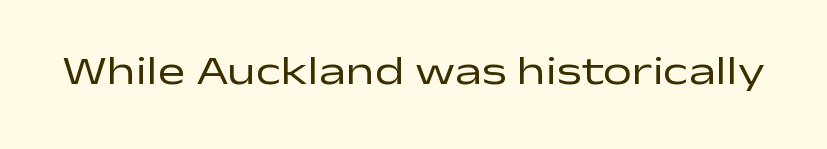
{"serif": "no", "italic": "no", "bold": "no", "weight": "regular", "width": "wide", "stroke_contrast": "low", "x_height": "medium", "monospaced": "no", "underline": "no", "letter_spacing": "normal", "letter_spacing_em": 0.0, "glyph_px": 41}
